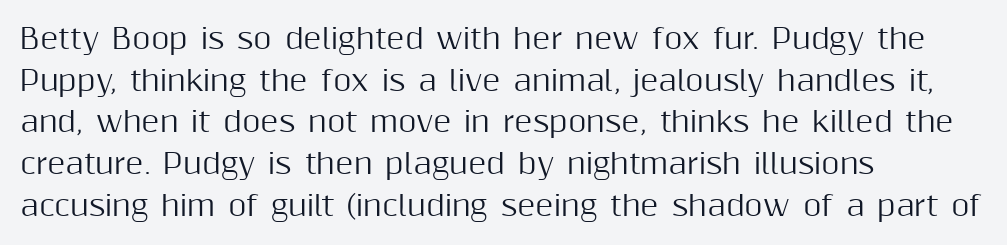
{"serif": "no", "italic": "no", "width": "normal", "stroke_contrast": "medium", "x_height": "medium", "monospaced": "no", "underline": "no", "align": "left", "line_spacing": "normal", "line_spacing_ratio": 1.49, "letter_spacing": "normal", "letter_spacing_em": 0.0, "glyph_px": 28}
